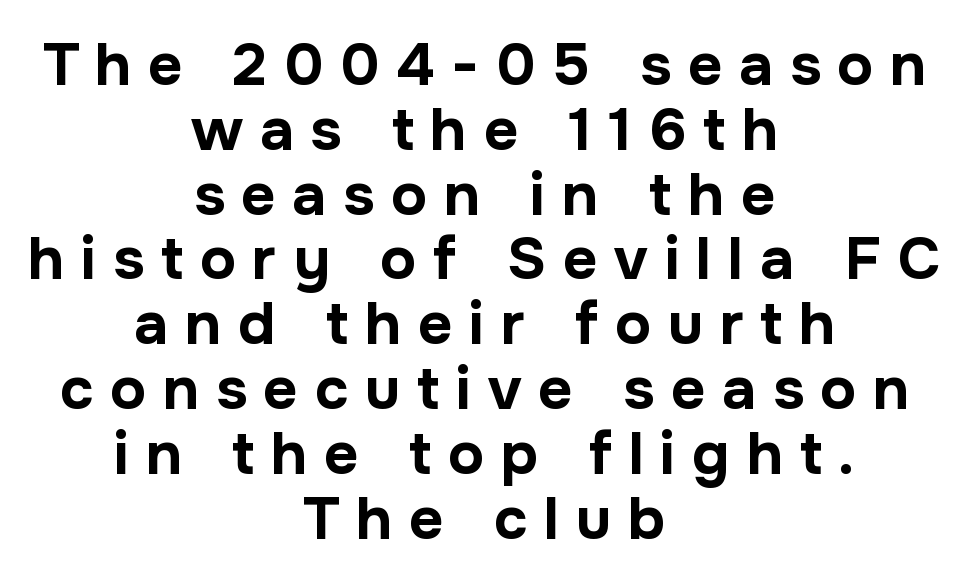
The image shows 60 px bold sans-serif type, upright; set centered, tight line spacing (1.08x), unusually wide letter spacing (+0.28 em), not underlined; low stroke contrast and a medium x-height.
